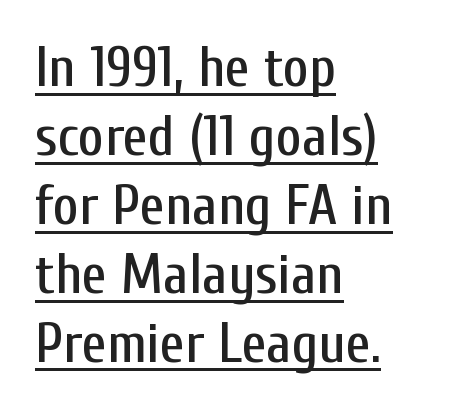
{"serif": "no", "italic": "no", "width": "condensed", "stroke_contrast": "low", "x_height": "medium", "monospaced": "no", "underline": "yes", "align": "left", "line_spacing_ratio": 1.23, "letter_spacing": "normal", "letter_spacing_em": 0.0, "glyph_px": 56}
